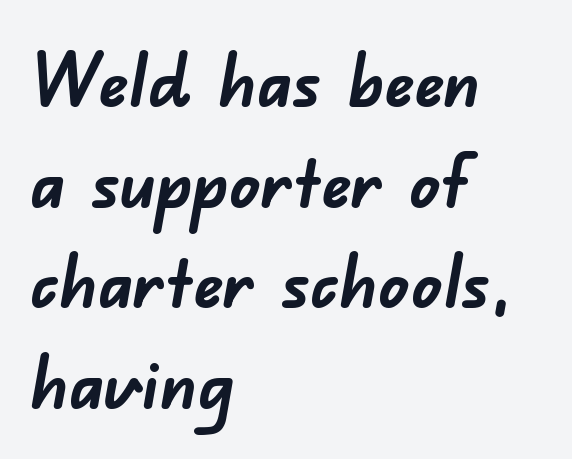
In terms of letterspacing, this is plain default setting. I'd call this a sans setting — the letters go barefoot. The paragraph has a hard left edge and a soft right edge. Just letters on the line, the space beneath them empty. Is the type bold? Yes — the strokes are clearly thick and heavy.
